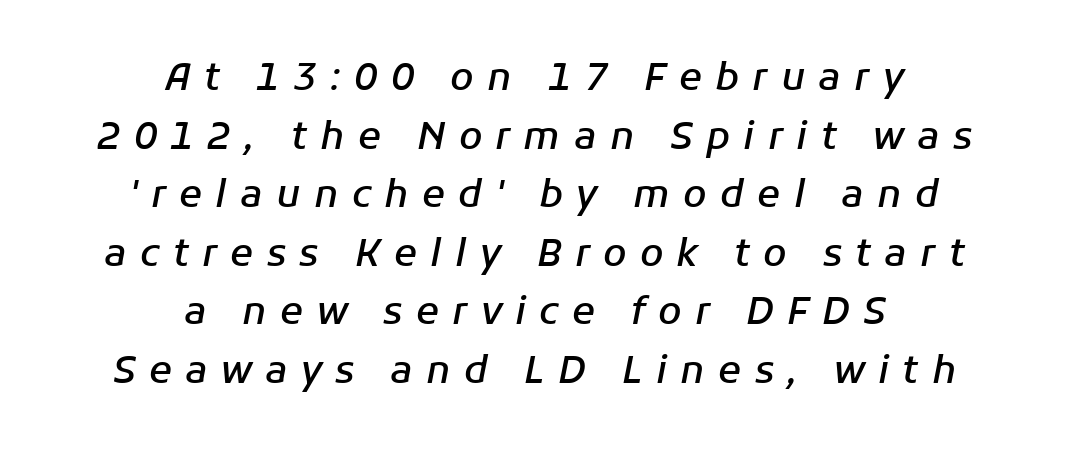
Q: Is the text bold? A: Semi-bold.
Q: Is the text italic (slanted)? A: Yes, it leans right by about 11 degrees.
Q: Is the text underlined? A: No.
Q: How is the paragraph aligned? A: Centered.
Q: Is the spacing between letters normal or unusually wide? A: Unusually wide.
Q: Is the spacing between lines tight, normal or loose? A: Normal.
Q: Width (condensed, normal, or wide)? A: Normal.
Q: Stroke contrast? A: Low.
Q: x-height? A: Medium.
Q: Monospaced? A: No.
